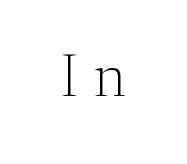
Stems and bowls with no extra thickness — not bold. Yep, those are serifs on the letters. Descender tails drop into unmarked territory. This sample uses an upright cut, with every glyph sitting square on the baseline.
